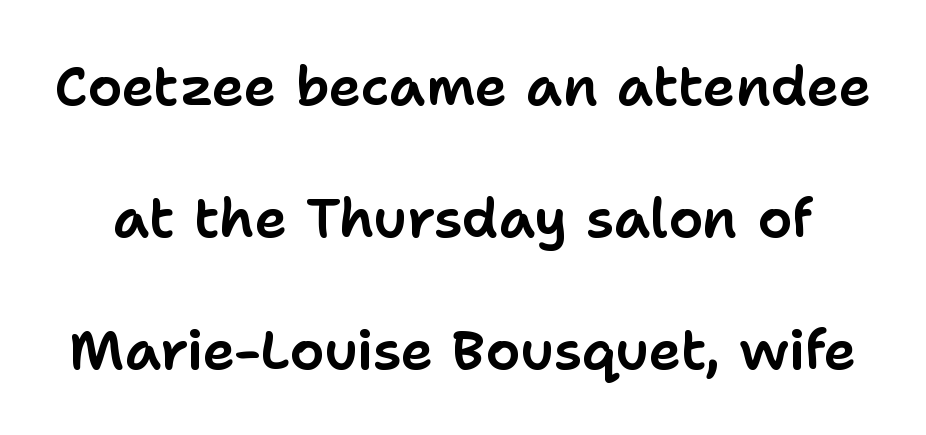
The image shows 55 px sans-serif type, upright; set loose line spacing (2.4x), normal letter spacing, not underlined; low stroke contrast and a medium x-height.
